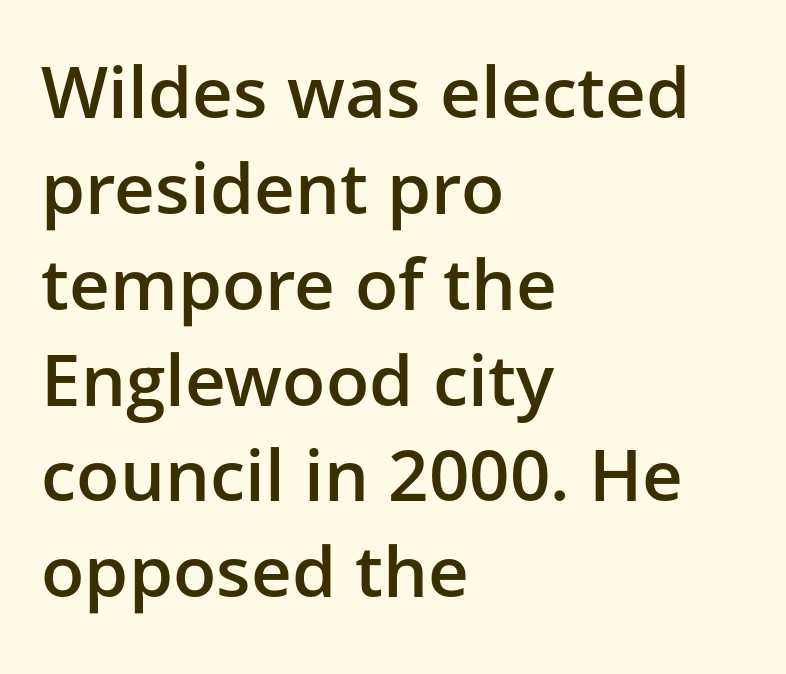
Does the leading feel generous? No, just average. The space directly below the letters is spotless. Proportional: the letters do not fall into vertical columns. The letterforms sit shoulder to shoulder at normal distance. A student would call this left alignment; a typographer would say flush left, rag right.
